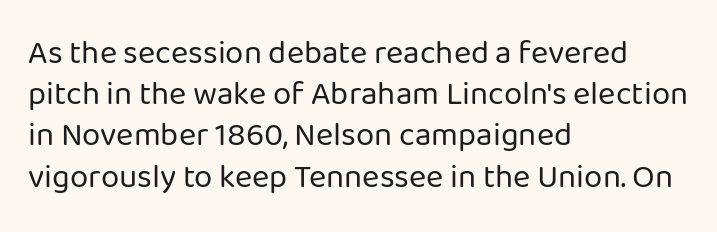
The image shows 33 px regular-weight sans-serif type, upright; set left-aligned, normal line spacing (1.25x), normal letter spacing, not underlined; low stroke contrast and a medium x-height.
